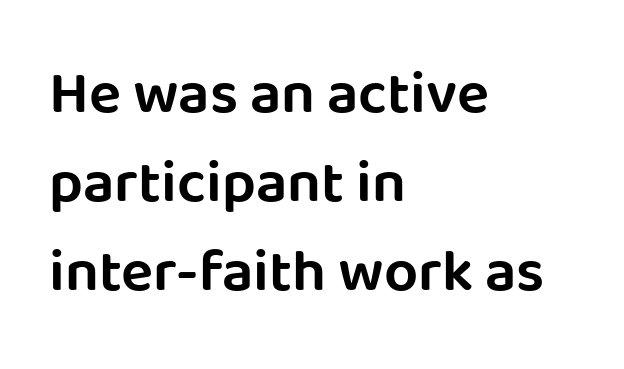
The image shows 60 px sans-serif type, upright; set left-aligned, normal line spacing (1.48x), normal letter spacing, not underlined; low stroke contrast and a large x-height.
